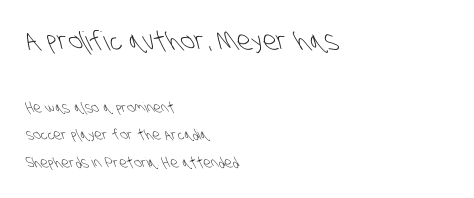
{"bold": "no", "underline": "no", "align": "left", "line_spacing": "loose", "line_spacing_ratio": 1.96, "letter_spacing": "normal", "letter_spacing_em": 0.0, "larger_block": "first", "size_ratio": 1.86, "glyph_px": 26}
